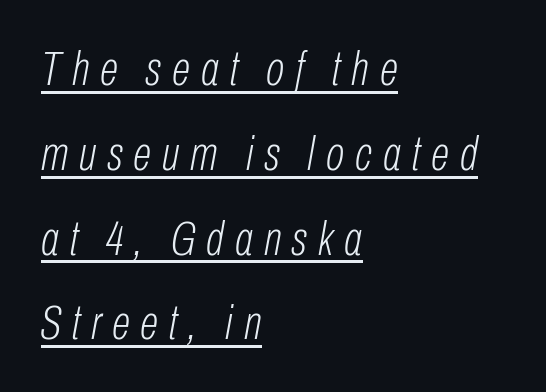
Q: Is the text bold? A: No.
Q: Is the text italic (slanted)? A: Yes, it leans right by about 10 degrees.
Q: Is the text underlined? A: Yes.
Q: How is the paragraph aligned? A: Left-aligned.
Q: Is the spacing between letters normal or unusually wide? A: Unusually wide.
Q: Width (condensed, normal, or wide)? A: Condensed.
Q: Stroke contrast? A: Low.
Q: x-height? A: Medium.
Q: Monospaced? A: No.
